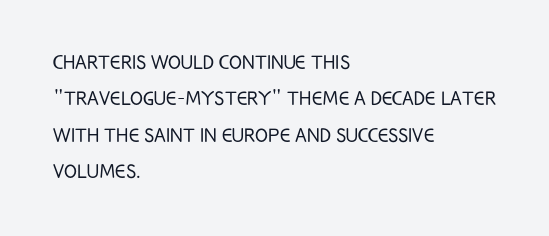
{"italic": "no", "bold": "no", "underline": "no", "align": "left", "line_spacing": "normal", "line_spacing_ratio": 1.52, "letter_spacing": "normal", "letter_spacing_em": 0.0, "glyph_px": 24}
